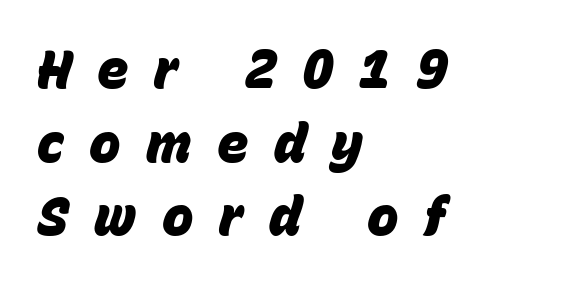
Regarding leading, the lines here are spaced in the standard way. The face used here is proportionally spaced, like ordinary book or web type. The specimen reads as italic at a glance. Is the type bold? Yes — the strokes are clearly thick and heavy. There is plenty of visible air inserted between adjacent glyphs. Which margin do the lines hug? The left one — the right edge is uneven.
